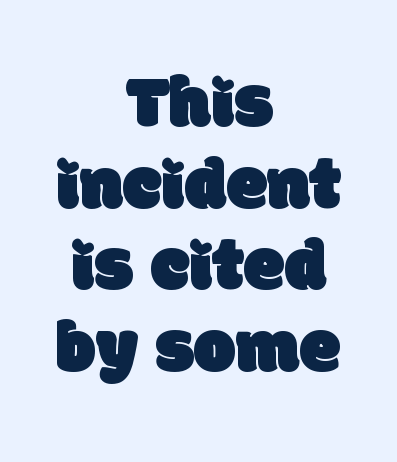
The image shows 75 px sans-serif type; set centered, tight line spacing (1.09x), normal letter spacing, not underlined; low stroke contrast and a large x-height.
